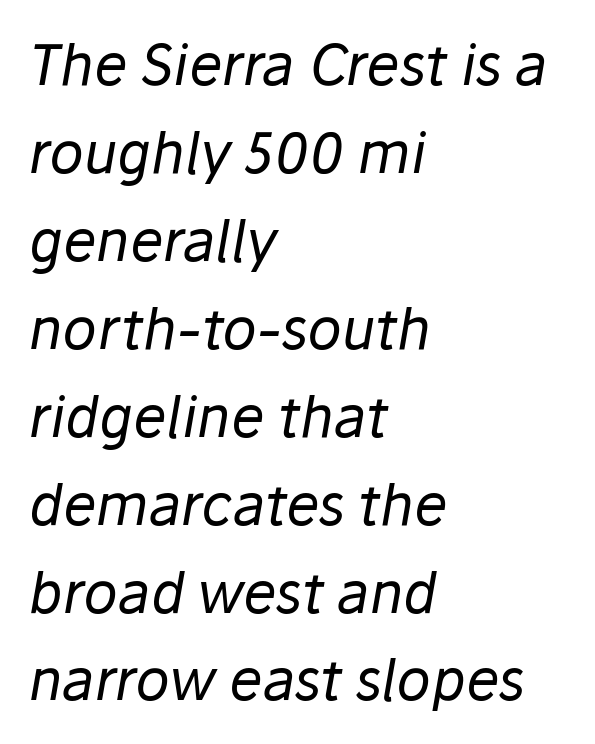
The rendering keeps characters at their native spacing. Clear beneath every line of the passage. The space between consecutive lines is moderate. Every character sits at an angle, as italics do. Which margin do the lines hug? The left one — the right edge is uneven.
